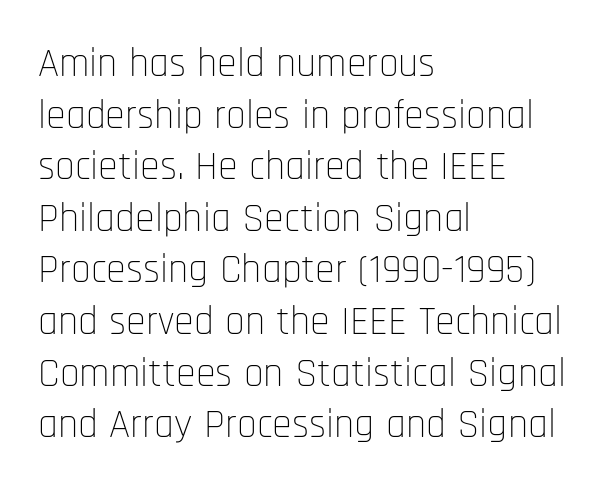
The rows are spaced the way most documents space them. Weight: not bold — regular or lighter. Observe the ordinary spacing: letters are neighbours, not strangers. The type sits square on the baseline with zero lean. Underline: absent.
